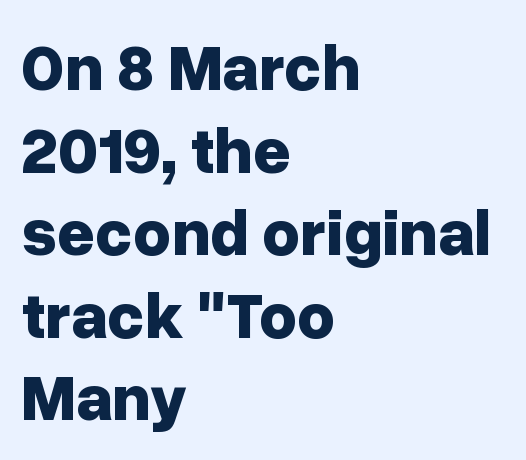
{"serif": "no", "italic": "no", "bold": "yes", "weight": "bold", "width": "normal", "stroke_contrast": "low", "x_height": "medium", "monospaced": "no", "underline": "no", "align": "left", "line_spacing": "normal", "line_spacing_ratio": 1.27, "letter_spacing": "normal", "letter_spacing_em": 0.0, "glyph_px": 65}
